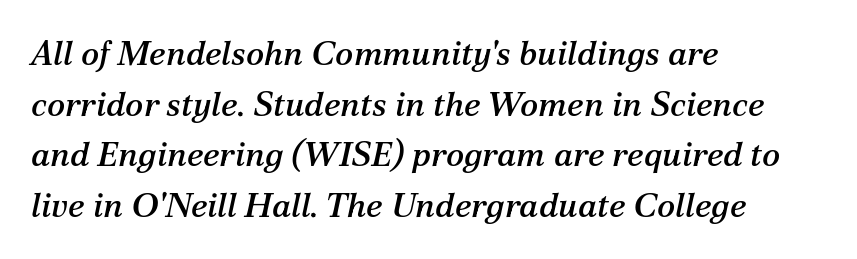
Line spacing here is normal. The rendering anchors every line to the left-hand side. In terms of posture, this sample is oblique. How are the letters spaced? Ordinarily, with no added tracking.
